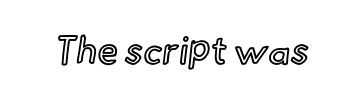
{"width": "normal", "x_height": "small", "monospaced": "no", "underline": "no", "letter_spacing": "normal", "letter_spacing_em": 0.0, "glyph_px": 38}
